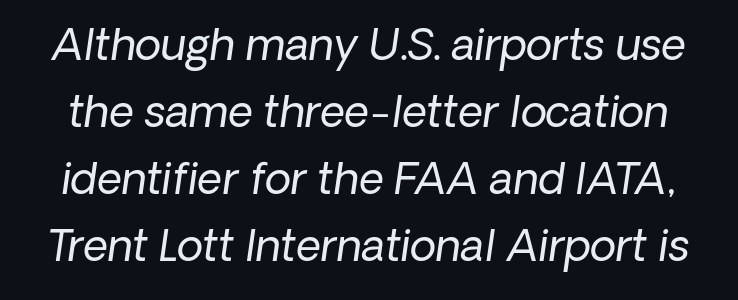
The image shows 43 px regular-weight type, italic (leaning right); set normal line spacing (1.56x), normal letter spacing, not underlined; low stroke contrast and a medium x-height.
